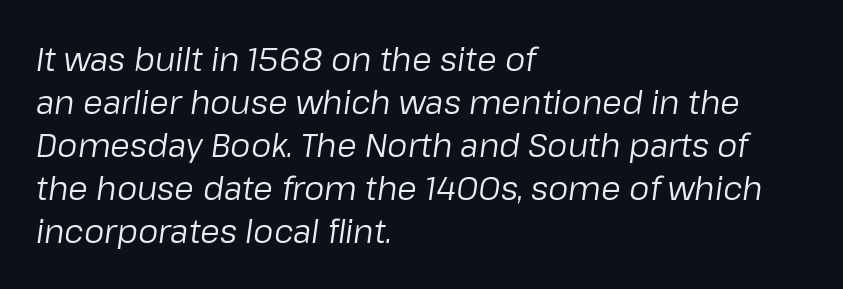
The image shows 32 px regular-weight type, italic (leaning right); set left-aligned, normal line spacing (1.34x), normal letter spacing, not underlined; low stroke contrast and a medium x-height.
